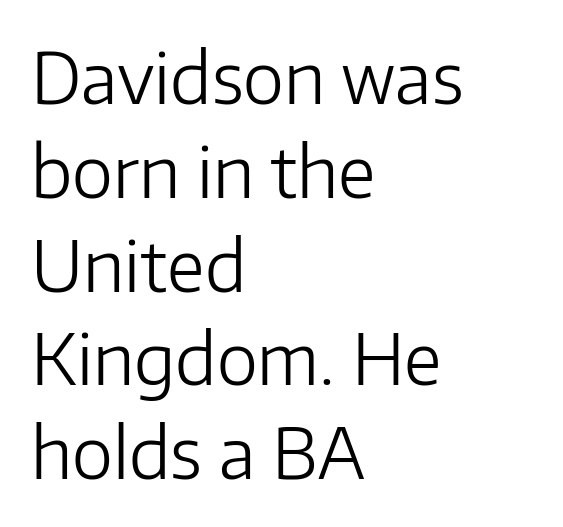
Q: Is the text bold? A: No.
Q: Is the text italic (slanted)? A: No, it is upright.
Q: Is the typeface a serif or a sans-serif typeface? A: Sans-serif.
Q: Is the text underlined? A: No.
Q: How is the paragraph aligned? A: Left-aligned.
Q: Is the spacing between letters normal or unusually wide? A: Normal.
Q: Is the spacing between lines tight, normal or loose? A: Normal.
Q: Width (condensed, normal, or wide)? A: Normal.
Q: Stroke contrast? A: Low.
Q: x-height? A: Medium.
Q: Monospaced? A: No.
